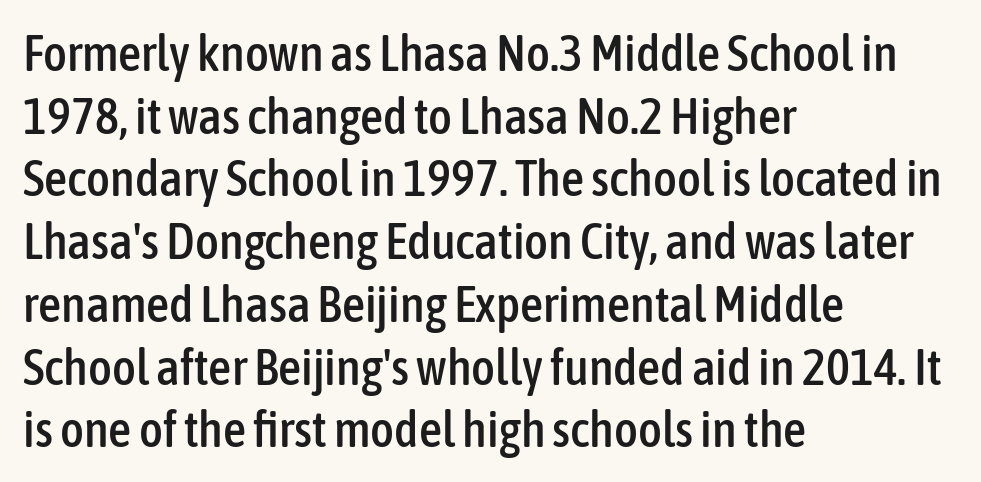
In terms of letterspacing, this is plain default setting. A typesetter would mark this as roman, not italic. Check where the strokes stop: nothing finishes them off — pure sans. Reading down the block, your eye returns to a fixed left position each line. The passage shown is not underscored anywhere.
